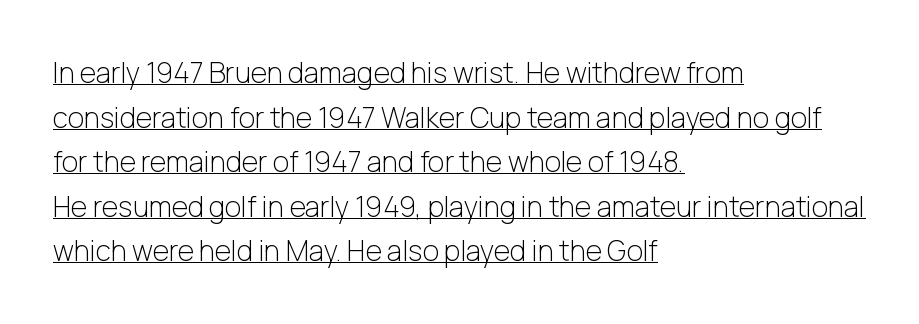
Q: Is the text bold? A: No.
Q: Is the text italic (slanted)? A: No, it is upright.
Q: Is the typeface a serif or a sans-serif typeface? A: Sans-serif.
Q: Is the text underlined? A: Yes.
Q: How is the paragraph aligned? A: Left-aligned.
Q: Is the spacing between letters normal or unusually wide? A: Normal.
Q: Is the spacing between lines tight, normal or loose? A: Normal.
Q: Width (condensed, normal, or wide)? A: Normal.
Q: Stroke contrast? A: Low.
Q: x-height? A: Medium.
Q: Monospaced? A: No.
